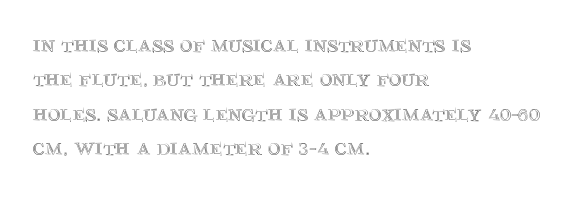
Q: Is the text italic (slanted)? A: No, it is upright.
Q: Is the text underlined? A: No.
Q: How is the paragraph aligned? A: Left-aligned.
Q: Is the spacing between letters normal or unusually wide? A: Normal.
Q: Is the spacing between lines tight, normal or loose? A: Normal.
